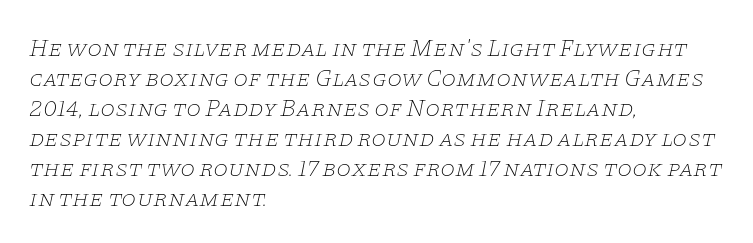
Casual observation: everything's shoved over to the left. Each new line begins a customary step beneath the previous one. Vertical stems look standard width or narrower in stroke. Descender tails drop into unmarked territory. The whole block is typeset with a tilt.
